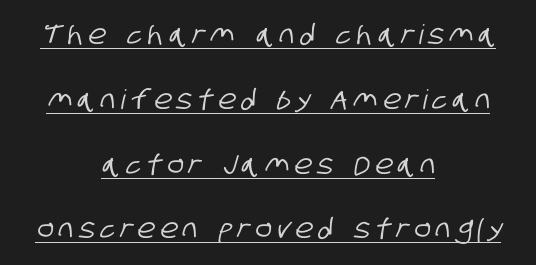
Q: Is the text underlined? A: Yes.
Q: How is the paragraph aligned? A: Centered.
Q: Is the spacing between letters normal or unusually wide? A: Unusually wide.
Q: Is the spacing between lines tight, normal or loose? A: Loose.
